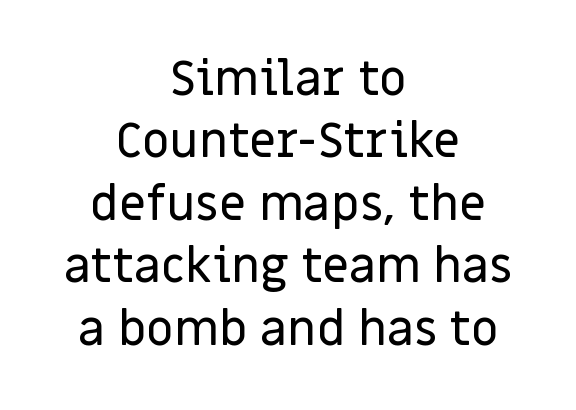
Q: Is the text italic (slanted)? A: No, it is upright.
Q: Is the typeface a serif or a sans-serif typeface? A: Sans-serif.
Q: Is the text underlined? A: No.
Q: How is the paragraph aligned? A: Centered.
Q: Is the spacing between letters normal or unusually wide? A: Normal.
Q: Is the spacing between lines tight, normal or loose? A: Normal.
Q: Width (condensed, normal, or wide)? A: Normal.
Q: Stroke contrast? A: Low.
Q: x-height? A: Large.
Q: Monospaced? A: No.
